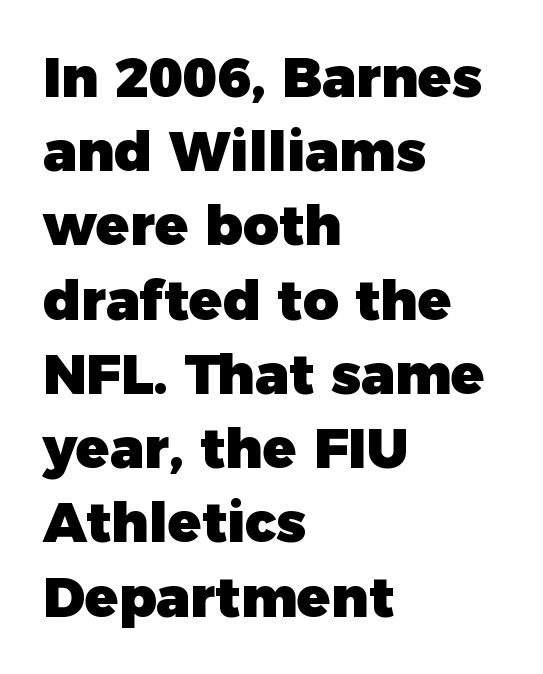
{"serif": "no", "italic": "no", "bold": "yes", "weight": "heavy", "width": "normal", "stroke_contrast": "low", "x_height": "medium", "monospaced": "no", "underline": "no", "align": "left", "line_spacing": "normal", "line_spacing_ratio": 1.35, "letter_spacing": "normal", "letter_spacing_em": 0.0, "glyph_px": 55}
